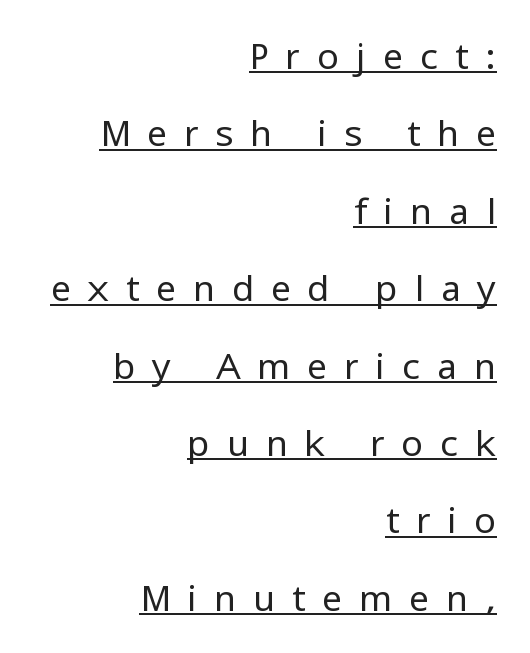
{"serif": "no", "italic": "no", "bold": "no", "weight": "regular", "width": "normal", "stroke_contrast": "low", "x_height": "medium", "monospaced": "no", "underline": "yes", "align": "right", "line_spacing": "loose", "line_spacing_ratio": 2.15, "letter_spacing": "wide", "letter_spacing_em": 0.46, "glyph_px": 36}
